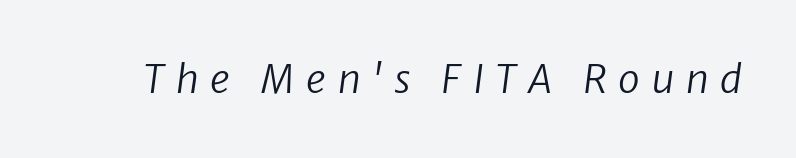
Q: Is the text bold? A: No.
Q: Is the text italic (slanted)? A: Yes, it leans right by about 8 degrees.
Q: Is the text underlined? A: No.
Q: Is the spacing between letters normal or unusually wide? A: Unusually wide.
Q: Width (condensed, normal, or wide)? A: Normal.
Q: Stroke contrast? A: Low.
Q: x-height? A: Medium.
Q: Monospaced? A: No.
